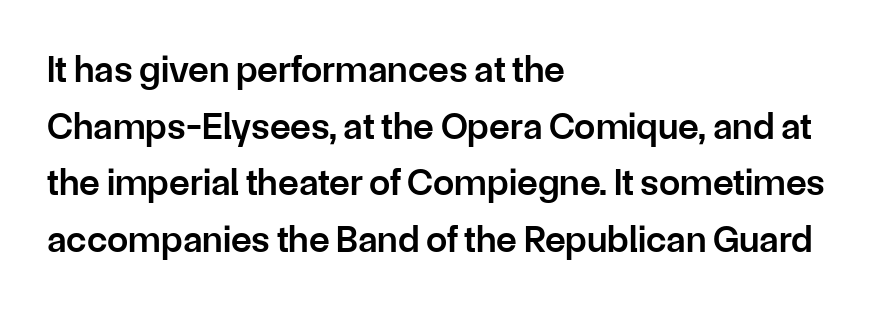
Q: Is the text bold? A: Semi-bold.
Q: Is the text italic (slanted)? A: No, it is upright.
Q: Is the typeface a serif or a sans-serif typeface? A: Sans-serif.
Q: Is the text underlined? A: No.
Q: How is the paragraph aligned? A: Left-aligned.
Q: Is the spacing between letters normal or unusually wide? A: Normal.
Q: Is the spacing between lines tight, normal or loose? A: Normal.
Q: Width (condensed, normal, or wide)? A: Normal.
Q: Stroke contrast? A: Low.
Q: x-height? A: Medium.
Q: Monospaced? A: No.
